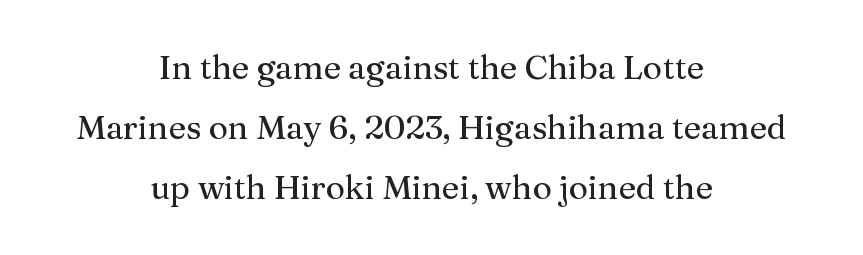
The image shows 33 px serif type, upright; set centered, line spacing 1.82x, normal letter spacing, not underlined; medium stroke contrast and a medium x-height.
